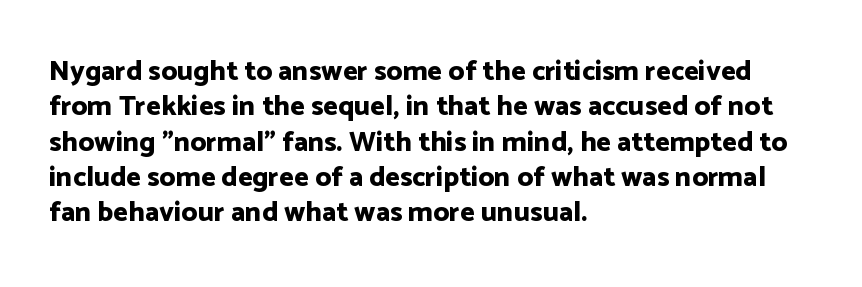
{"serif": "no", "italic": "no", "bold": "yes", "weight": "bold", "width": "normal", "stroke_contrast": "low", "x_height": "medium", "monospaced": "no", "underline": "no", "align": "left", "line_spacing": "normal", "line_spacing_ratio": 1.26, "letter_spacing": "normal", "letter_spacing_em": 0.0, "glyph_px": 28}
